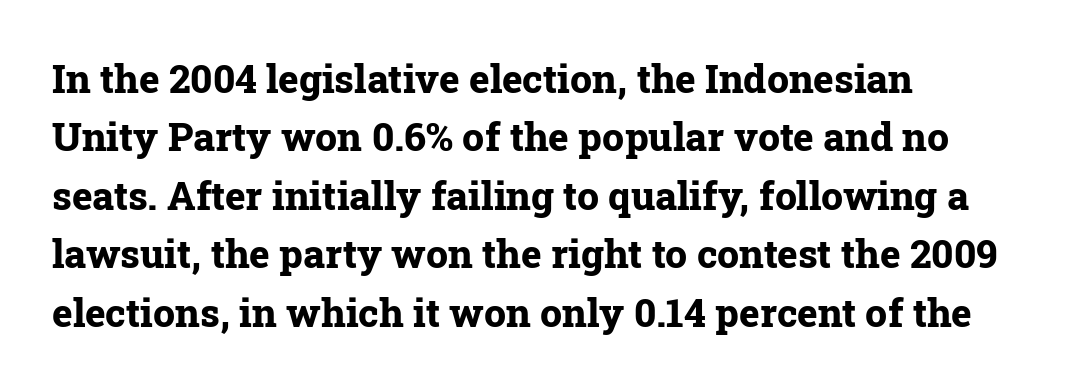
The image shows 39 px bold serif type, upright; set left-aligned, normal line spacing (1.5x), normal letter spacing, not underlined; low stroke contrast and a medium x-height.
